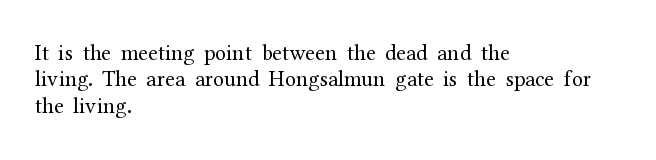
{"italic": "no", "bold": "no", "underline": "no", "align": "left", "line_spacing_ratio": 1.2, "letter_spacing": "normal", "letter_spacing_em": 0.0, "glyph_px": 22}
